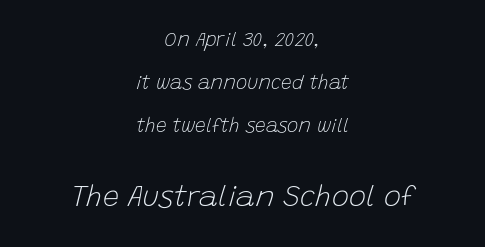
Q: Is the text bold? A: No.
Q: Is the text italic (slanted)? A: Yes, it leans right by about 15 degrees.
Q: Is the text underlined? A: No.
Q: How is the paragraph aligned? A: Centered.
Q: Is the spacing between letters normal or unusually wide? A: Normal.
Q: Is the spacing between lines tight, normal or loose? A: Loose.
Q: Which block of text is set in a larger size, the first (top) or the second (bottom)? A: The second (bottom) one.
Q: Width (condensed, normal, or wide)? A: Normal.
Q: Stroke contrast? A: Low.
Q: x-height? A: Large.
Q: Monospaced? A: No.
